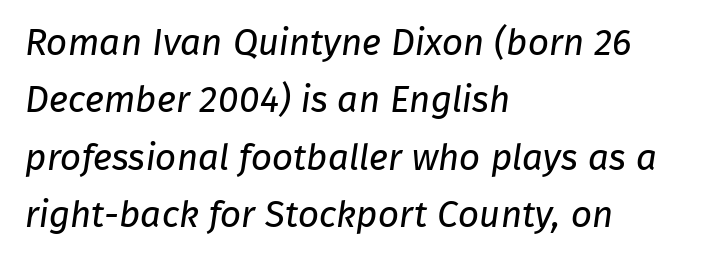
{"serif": "no", "bold": "no", "weight": "regular", "width": "normal", "stroke_contrast": "low", "x_height": "medium", "monospaced": "no", "underline": "no", "align": "left", "line_spacing": "normal", "line_spacing_ratio": 1.55, "letter_spacing": "normal", "letter_spacing_em": 0.0, "glyph_px": 37}
